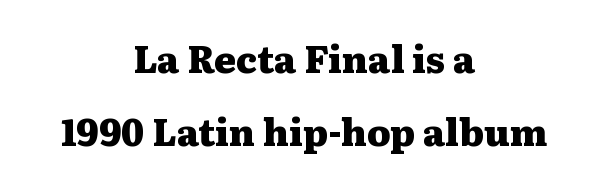
{"serif": "yes", "italic": "no", "bold": "yes", "weight": "heavy", "width": "wide", "stroke_contrast": "medium", "x_height": "medium", "monospaced": "no", "underline": "no", "align": "center", "line_spacing": "loose", "line_spacing_ratio": 1.96, "letter_spacing": "normal", "letter_spacing_em": 0.0, "glyph_px": 37}
